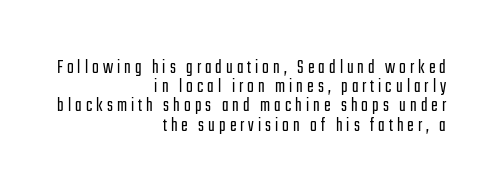
Q: Is the text bold? A: No.
Q: Is the text italic (slanted)? A: No, it is upright.
Q: Is the text underlined? A: No.
Q: How is the paragraph aligned? A: Right-aligned.
Q: Is the spacing between letters normal or unusually wide? A: Unusually wide.
Q: Is the spacing between lines tight, normal or loose? A: Tight.
